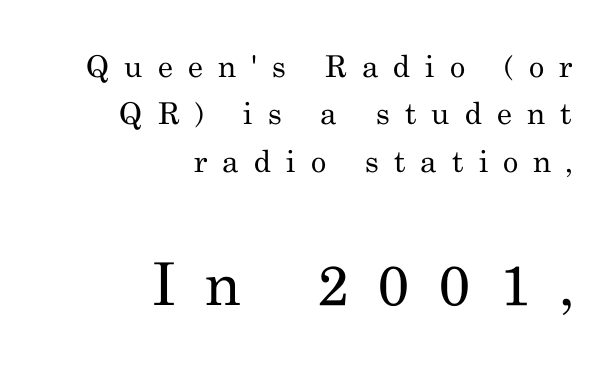
In terms of leading, this rendering sits right in the middle. Loose tracking; the words dissolve into strings of separated letters. In this sample the second text group is rendered at the bigger scale. A light-to-regular cut is what we see here.
